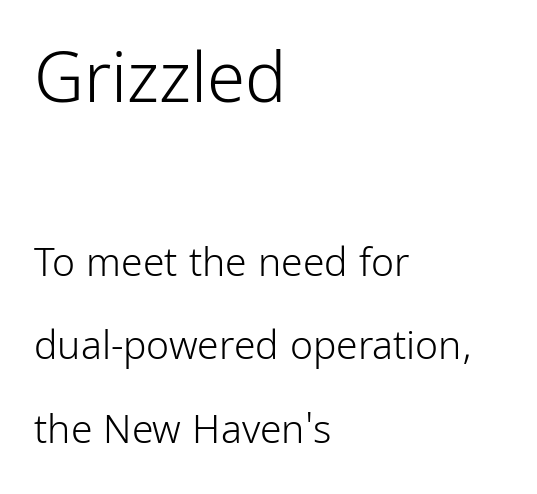
The image shows 69 px light, condensed sans-serif type, upright; set left-aligned, loose line spacing (2.15x), normal letter spacing, not underlined; the first (top) block is 1.77x larger; low stroke contrast and a medium x-height.
